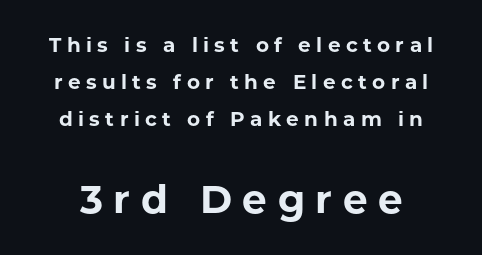
Q: Is the text bold? A: Yes.
Q: Is the text italic (slanted)? A: No, it is upright.
Q: Is the typeface a serif or a sans-serif typeface? A: Sans-serif.
Q: Is the text underlined? A: No.
Q: Is the spacing between letters normal or unusually wide? A: Unusually wide.
Q: Which block of text is set in a larger size, the first (top) or the second (bottom)? A: The second (bottom) one.
Q: Width (condensed, normal, or wide)? A: Normal.
Q: Stroke contrast? A: Low.
Q: x-height? A: Medium.
Q: Monospaced? A: No.
